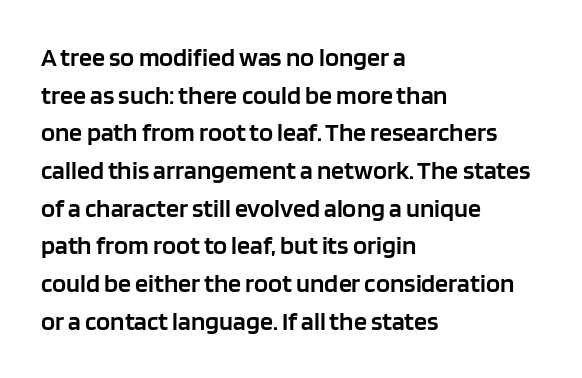
Reading down the column, the eye jumps a familiar distance to each next line. How are the letters spaced? Ordinarily, with no added tracking. The text block is weighted toward the left margin, trailing off unevenly rightward. The letters stand upright; this is a roman face.
